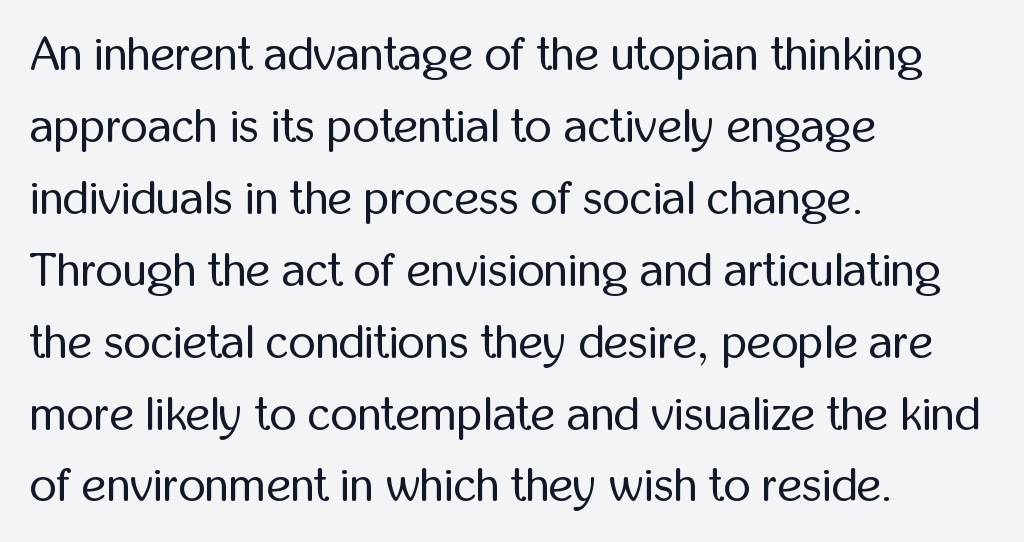
{"serif": "no", "italic": "no", "bold": "no", "weight": "regular", "width": "condensed", "stroke_contrast": "low", "x_height": "medium", "monospaced": "no", "underline": "no", "align": "left", "line_spacing": "normal", "line_spacing_ratio": 1.53, "letter_spacing": "normal", "letter_spacing_em": 0.0, "glyph_px": 47}
